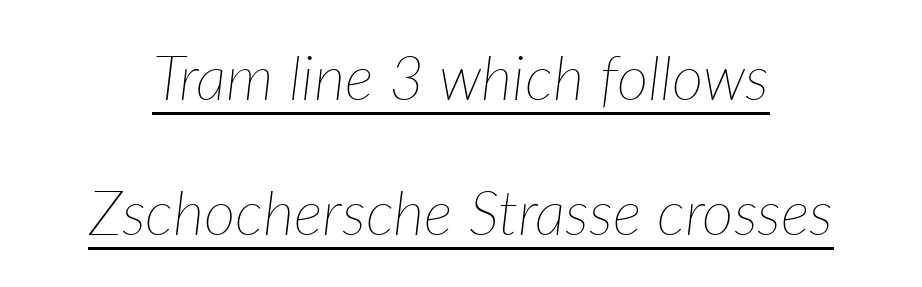
{"italic": "yes", "lean": "right", "slant_degrees": 7, "bold": "no", "weight": "thin", "width": "normal", "stroke_contrast": "low", "x_height": "medium", "monospaced": "no", "underline": "yes", "line_spacing": "loose", "line_spacing_ratio": 2.21, "letter_spacing": "normal", "letter_spacing_em": 0.0, "glyph_px": 61}
